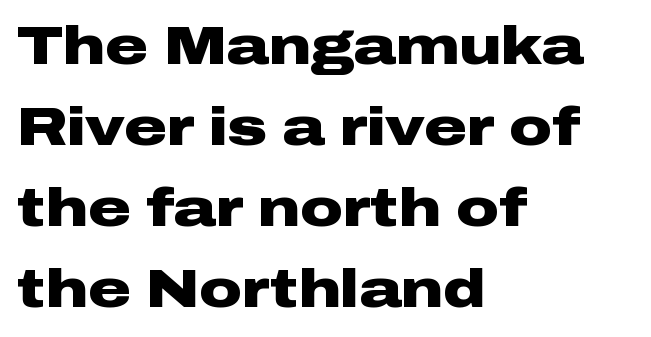
A typesetter would call this zero additional tracking. Where is the straight margin? On the left. The passage shown is typed in a proportional face where columns would drift. Compared with typical paragraphs, the rows here are spaced about the same. The characters look thick and weighty, a clear bold.
